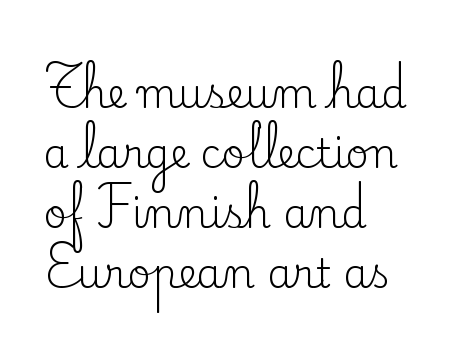
Q: Is the text bold? A: No.
Q: Is the text italic (slanted)? A: No, it is upright.
Q: Is the text underlined? A: No.
Q: How is the paragraph aligned? A: Left-aligned.
Q: Is the spacing between letters normal or unusually wide? A: Normal.
Q: Is the spacing between lines tight, normal or loose? A: Normal.
Q: Width (condensed, normal, or wide)? A: Normal.
Q: Stroke contrast? A: Low.
Q: x-height? A: Small.
Q: Monospaced? A: No.
